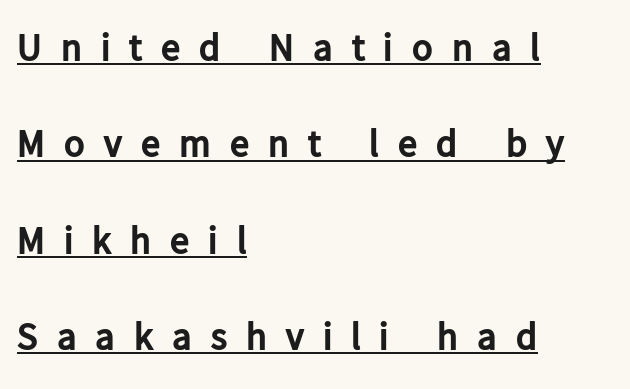
The image shows 39 px bold sans-serif type, upright; set left-aligned, loose line spacing (2.47x), unusually wide letter spacing (+0.48 em), underlined; low stroke contrast and a medium x-height.
